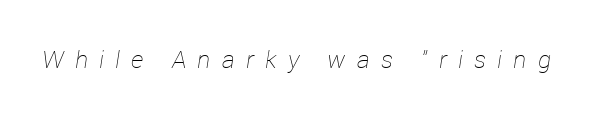
Q: Is the text bold? A: No.
Q: Is the text italic (slanted)? A: Yes, it leans right by about 12 degrees.
Q: Is the text underlined? A: No.
Q: Is the spacing between letters normal or unusually wide? A: Unusually wide.
